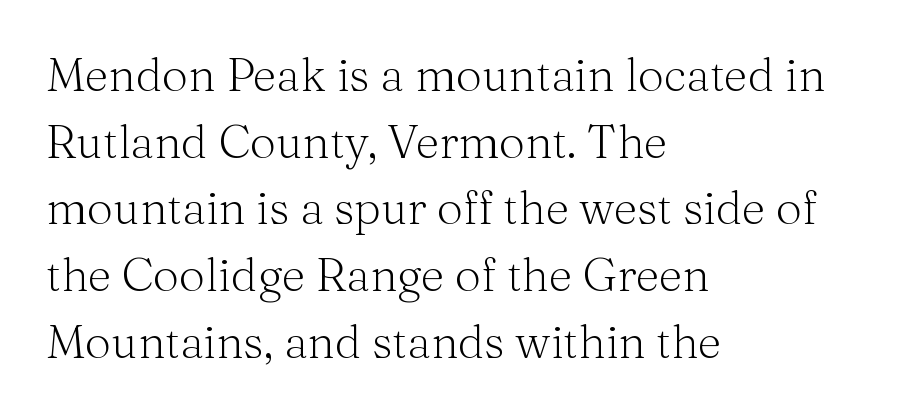
The image shows 46 px light serif type, upright; set left-aligned, normal line spacing (1.45x), normal letter spacing, not underlined; medium stroke contrast and a medium x-height.
